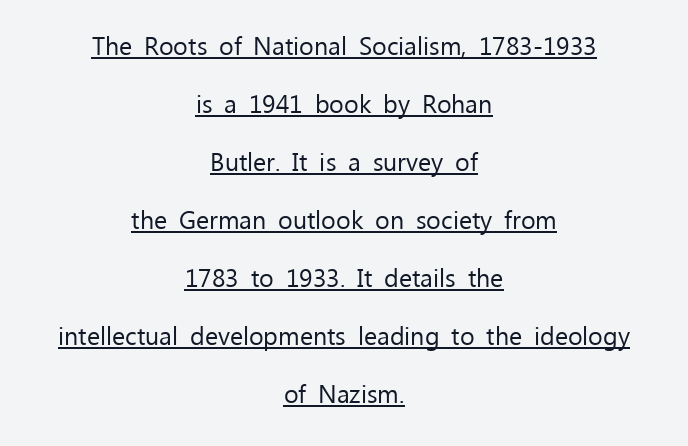
The image shows 25 px text type, upright; set centered, loose line spacing (2.32x), normal letter spacing, underlined.
